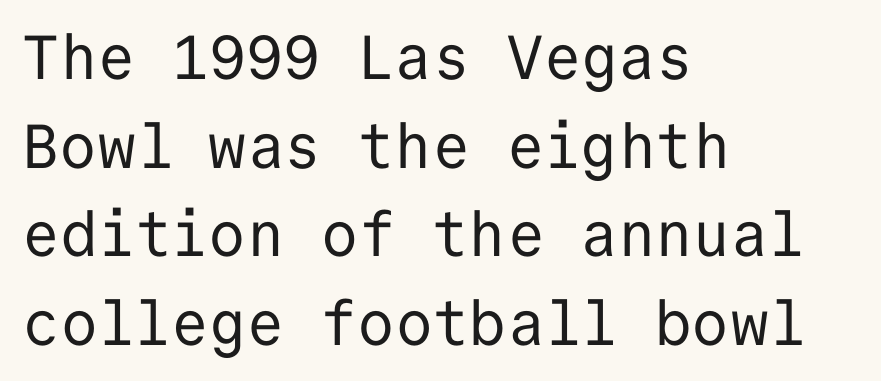
{"serif": "no", "italic": "no", "bold": "no", "weight": "regular", "width": "normal", "stroke_contrast": "low", "x_height": "medium", "monospaced": "yes", "underline": "no", "align": "left", "line_spacing": "normal", "line_spacing_ratio": 1.43, "letter_spacing": "normal", "letter_spacing_em": 0.0, "glyph_px": 62}
